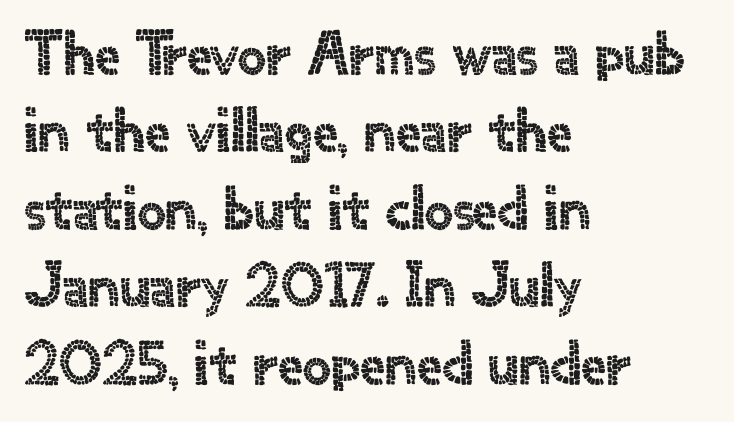
Q: Is the text italic (slanted)? A: No, it is upright.
Q: Is the typeface a serif or a sans-serif typeface? A: Sans-serif.
Q: Is the text underlined? A: No.
Q: How is the paragraph aligned? A: Left-aligned.
Q: Is the spacing between letters normal or unusually wide? A: Normal.
Q: Width (condensed, normal, or wide)? A: Normal.
Q: x-height? A: Small.
Q: Monospaced? A: No.
